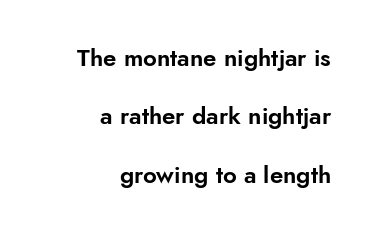
Q: Is the text italic (slanted)? A: No, it is upright.
Q: Is the text underlined? A: No.
Q: How is the paragraph aligned? A: Right-aligned.
Q: Is the spacing between letters normal or unusually wide? A: Normal.
Q: Is the spacing between lines tight, normal or loose? A: Loose.
